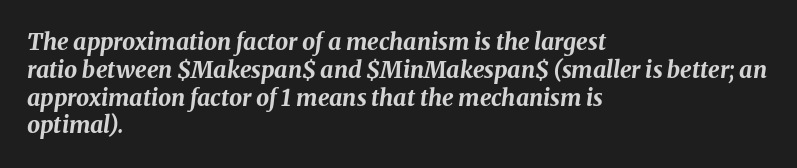
Heavy-handed strokes throughout: this text is bold. These lines stack with their left ends in a neat column. The tracking reads as untouched default to a designer's eye. Does the lettering tilt? It does — this is italic.
